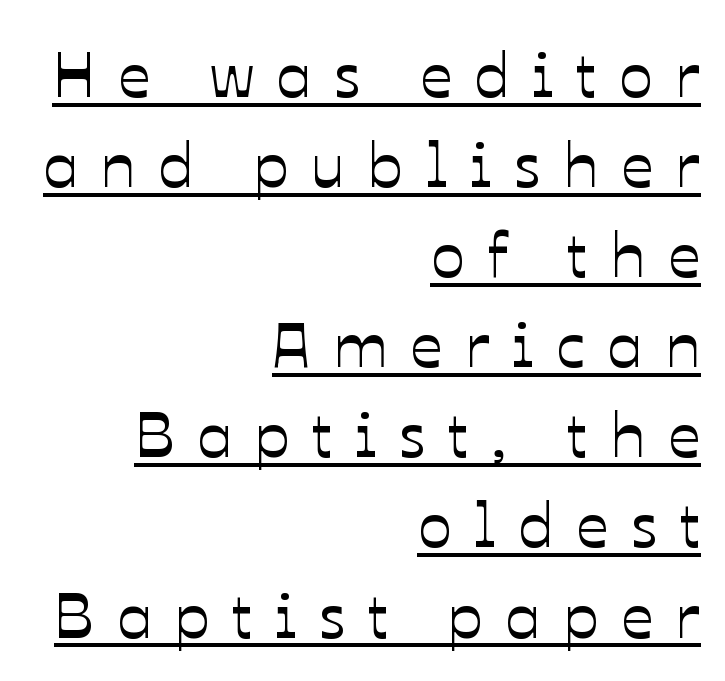
{"italic": "no", "width": "normal", "stroke_contrast": "low", "x_height": "medium", "monospaced": "no", "underline": "yes", "align": "right", "line_spacing": "normal", "line_spacing_ratio": 1.43, "letter_spacing": "wide", "letter_spacing_em": 0.36, "glyph_px": 63}
